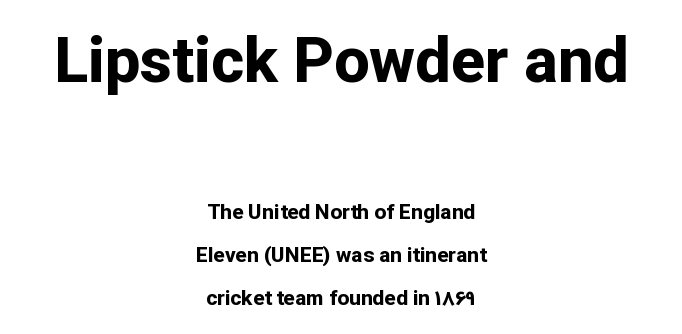
{"serif": "no", "italic": "no", "bold": "yes", "weight": "bold", "width": "normal", "stroke_contrast": "low", "x_height": "medium", "monospaced": "no", "underline": "no", "align": "center", "line_spacing": "loose", "line_spacing_ratio": 2.05, "letter_spacing": "normal", "letter_spacing_em": 0.0, "larger_block": "first", "size_ratio": 3.0, "glyph_px": 63}
